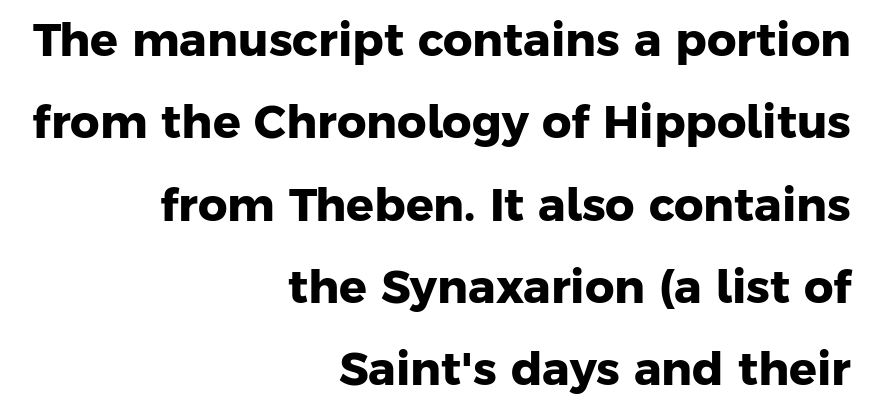
The image shows 46 px heavy sans-serif type; set right-aligned, line spacing 1.79x, normal letter spacing, not underlined; low stroke contrast and a medium x-height.
